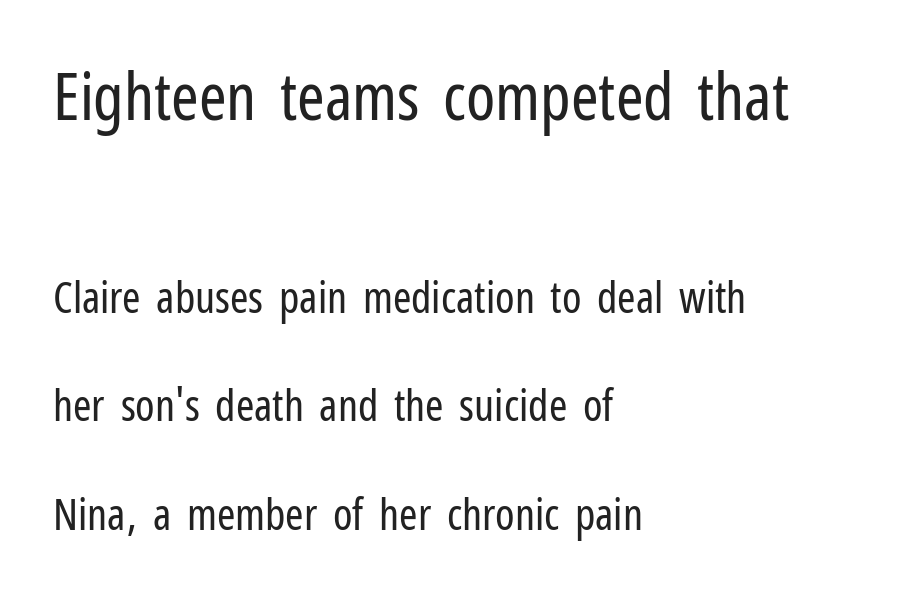
{"serif": "no", "italic": "no", "bold": "no", "weight": "regular", "width": "condensed", "stroke_contrast": "low", "x_height": "medium", "monospaced": "no", "underline": "no", "align": "left", "line_spacing": "loose", "line_spacing_ratio": 2.46, "letter_spacing": "normal", "letter_spacing_em": 0.0, "larger_block": "first", "size_ratio": 1.5, "glyph_px": 66}
